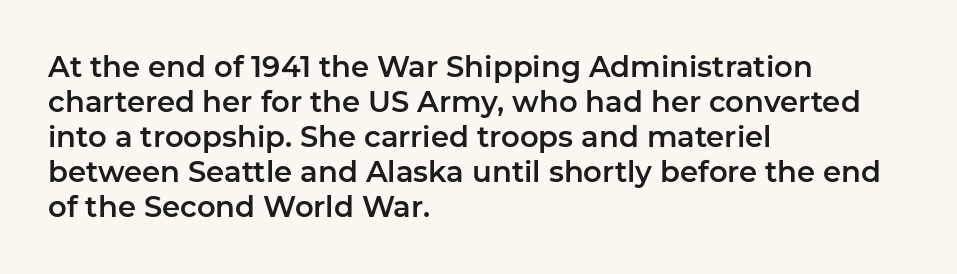
Q: Is the text italic (slanted)? A: No, it is upright.
Q: Is the typeface a serif or a sans-serif typeface? A: Sans-serif.
Q: Is the text underlined? A: No.
Q: How is the paragraph aligned? A: Left-aligned.
Q: Is the spacing between letters normal or unusually wide? A: Normal.
Q: Width (condensed, normal, or wide)? A: Normal.
Q: Stroke contrast? A: Low.
Q: x-height? A: Medium.
Q: Monospaced? A: No.
